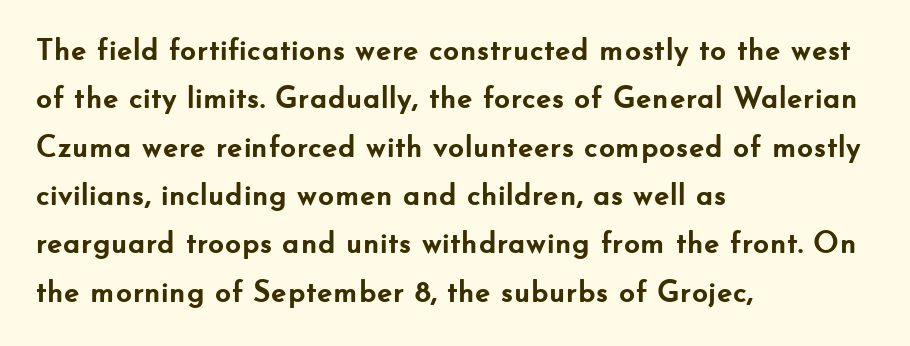
Q: Is the text bold? A: Yes.
Q: Is the text italic (slanted)? A: No, it is upright.
Q: Is the typeface a serif or a sans-serif typeface? A: Sans-serif.
Q: Is the text underlined? A: No.
Q: How is the paragraph aligned? A: Left-aligned.
Q: Is the spacing between letters normal or unusually wide? A: Normal.
Q: Is the spacing between lines tight, normal or loose? A: Normal.
Q: Width (condensed, normal, or wide)? A: Normal.
Q: Stroke contrast? A: Low.
Q: x-height? A: Small.
Q: Monospaced? A: No.
